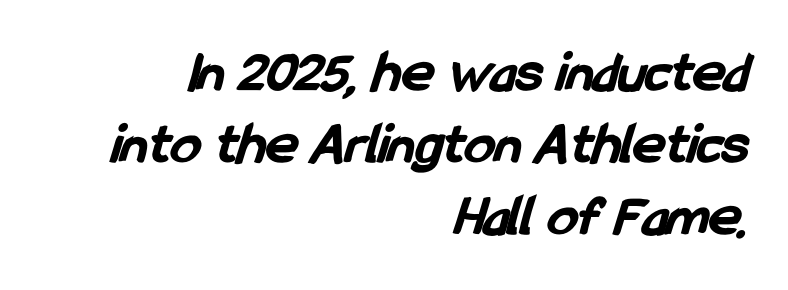
Q: Is the text bold? A: Yes.
Q: Is the typeface a serif or a sans-serif typeface? A: Sans-serif.
Q: Is the text underlined? A: No.
Q: How is the paragraph aligned? A: Right-aligned.
Q: Is the spacing between letters normal or unusually wide? A: Normal.
Q: Width (condensed, normal, or wide)? A: Condensed.
Q: Stroke contrast? A: Low.
Q: x-height? A: Medium.
Q: Monospaced? A: No.
